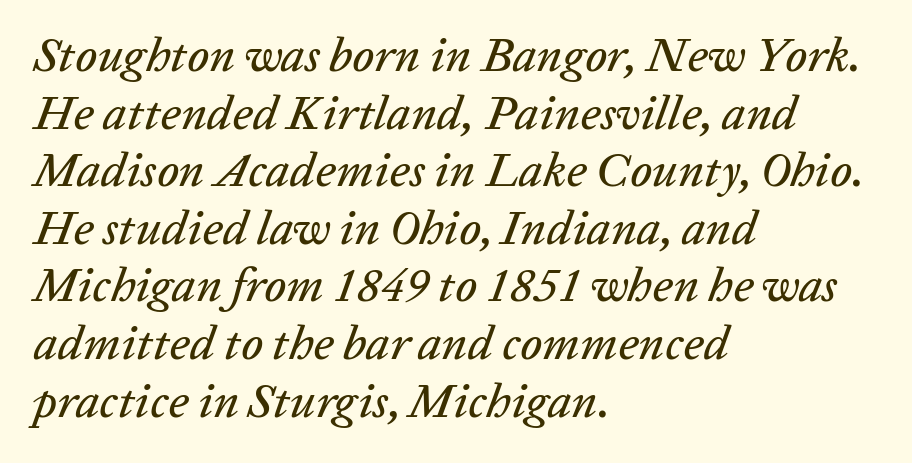
{"italic": "yes", "lean": "right", "slant_degrees": 20, "width": "normal", "stroke_contrast": "low", "x_height": "medium", "monospaced": "no", "underline": "no", "align": "left", "line_spacing_ratio": 1.2, "letter_spacing": "normal", "letter_spacing_em": 0.0, "glyph_px": 48}
